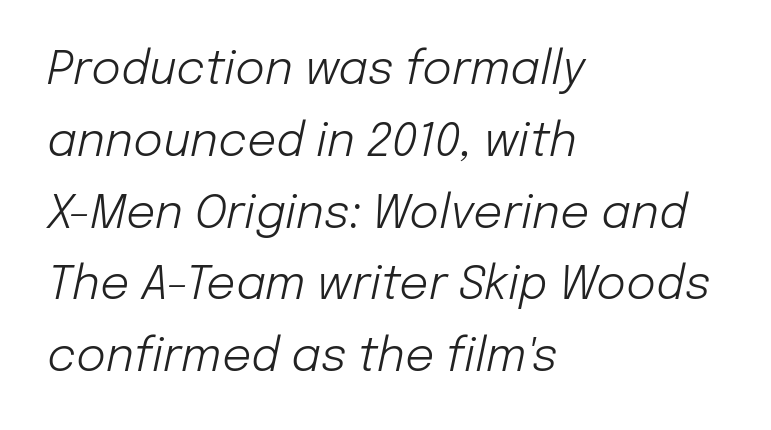
{"italic": "yes", "lean": "right", "slant_degrees": 12, "bold": "no", "weight": "light", "width": "normal", "stroke_contrast": "low", "x_height": "medium", "monospaced": "no", "underline": "no", "align": "left", "line_spacing": "normal", "line_spacing_ratio": 1.56, "letter_spacing": "normal", "letter_spacing_em": 0.0, "glyph_px": 46}
